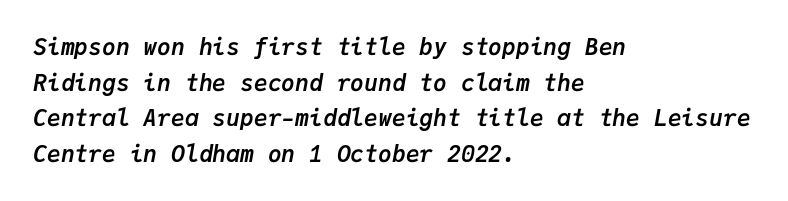
Q: Is the text bold? A: Yes.
Q: Is the text italic (slanted)? A: Yes, it leans right by about 9 degrees.
Q: Is the text underlined? A: No.
Q: How is the paragraph aligned? A: Left-aligned.
Q: Is the spacing between letters normal or unusually wide? A: Normal.
Q: Is the spacing between lines tight, normal or loose? A: Normal.
